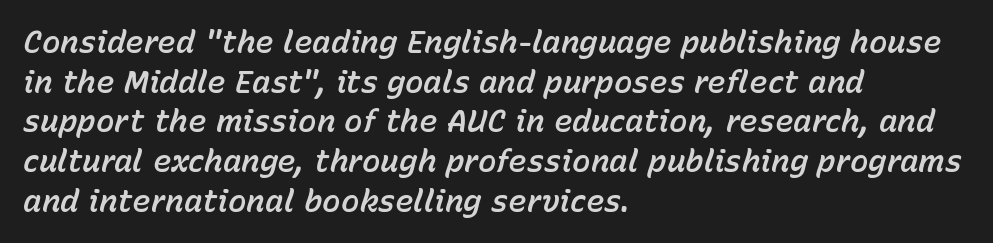
{"italic": "yes", "lean": "right", "slant_degrees": 15, "width": "normal", "stroke_contrast": "low", "x_height": "medium", "monospaced": "no", "underline": "no", "align": "left", "line_spacing": "normal", "line_spacing_ratio": 1.28, "letter_spacing": "normal", "letter_spacing_em": 0.0, "glyph_px": 31}
